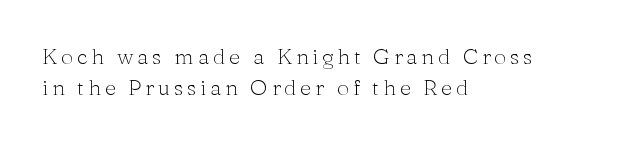
The passage shown is not underscored anywhere. Weight: regular or lighter. A typesetter would call this leading conventional body-copy spacing. Designer's note — italics off, roman on. This rendering uses left alignment, leaving the right contour irregular.
